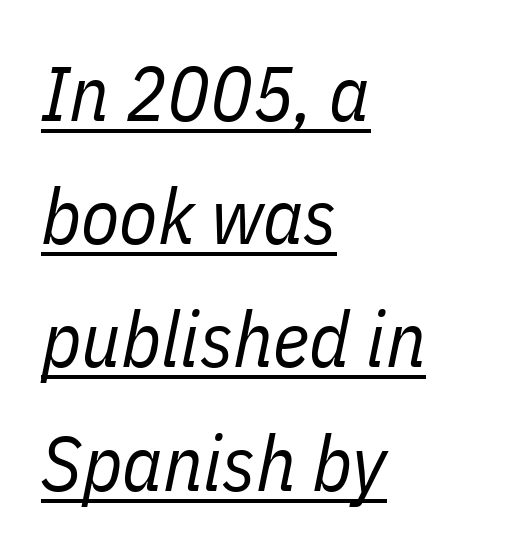
Weight: regular or lighter. Compared with ordinary roman type, these characters are visibly tilted. Summary of vertical rhythm: regular, with standard interline spacing. Is this a fixed-width face? No — the glyphs have proportional, varying widths. Tracking here is standard; glyphs follow each other at the usual distance.
